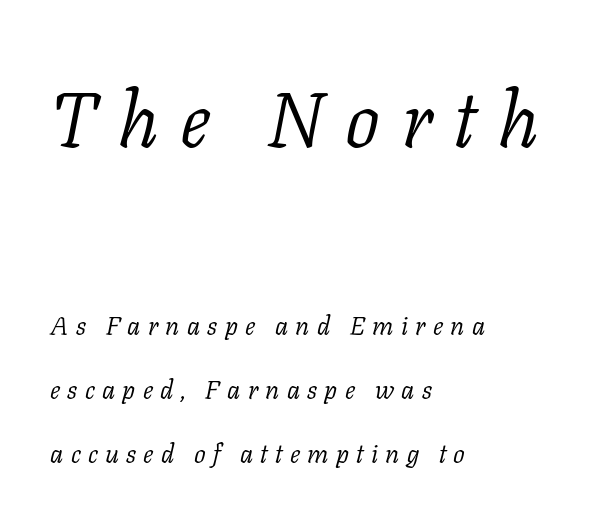
{"serif": "yes", "italic": "yes", "lean": "right", "slant_degrees": 11, "bold": "no", "weight": "light", "width": "normal", "stroke_contrast": "low", "x_height": "medium", "monospaced": "no", "underline": "no", "align": "left", "line_spacing": "loose", "line_spacing_ratio": 2.47, "letter_spacing": "wide", "letter_spacing_em": 0.28, "larger_block": "first", "size_ratio": 2.96, "glyph_px": 77}
